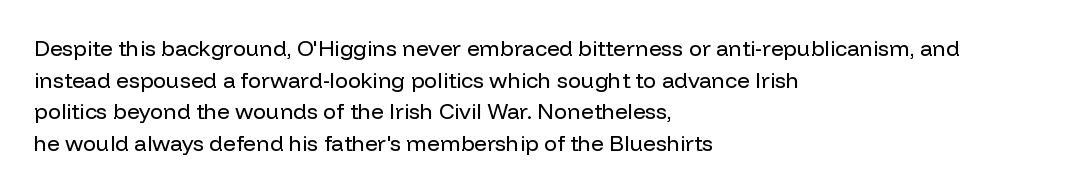
Q: Is the text bold? A: No.
Q: Is the text italic (slanted)? A: No, it is upright.
Q: Is the text underlined? A: No.
Q: How is the paragraph aligned? A: Left-aligned.
Q: Is the spacing between letters normal or unusually wide? A: Normal.
Q: Is the spacing between lines tight, normal or loose? A: Normal.
